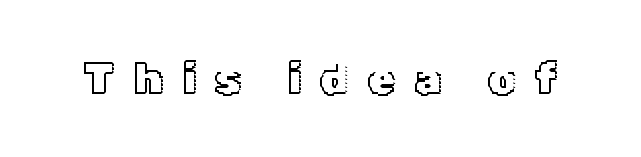
Look at the tracking — it's clearly loosened, letters drifting apart. Here the designer chose a conventional face with non-uniform glyph widths. Words float on clear page, feet unadorned. You can tell it's not italic because the verticals are truly vertical.
